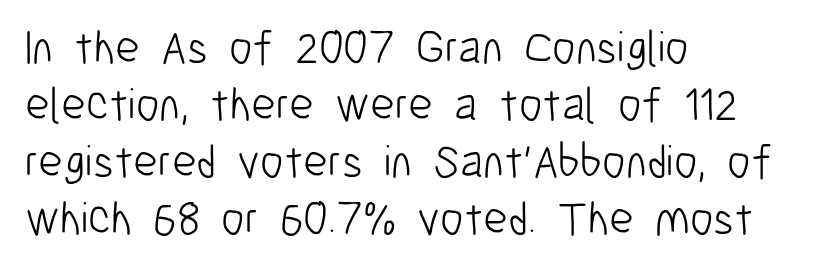
Type without underlining. The line texture is even and compact thanks to regular tracking. Each letter keeps its own natural width here, so spacing adapts to shape. Weight: regular or lighter.
